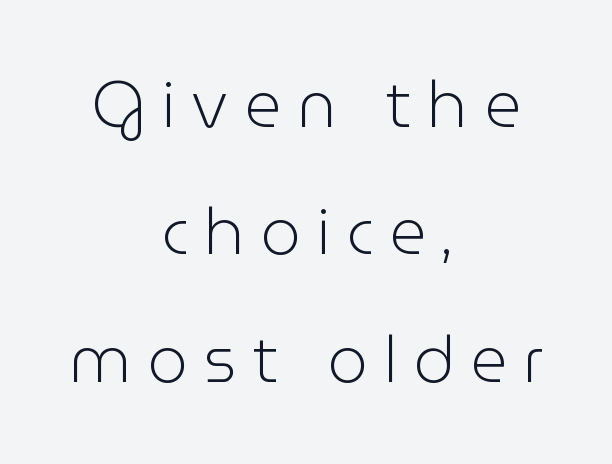
Q: Is the text bold? A: No.
Q: Is the text italic (slanted)? A: No, it is upright.
Q: Is the typeface a serif or a sans-serif typeface? A: Sans-serif.
Q: Is the text underlined? A: No.
Q: How is the paragraph aligned? A: Centered.
Q: Is the spacing between letters normal or unusually wide? A: Unusually wide.
Q: Is the spacing between lines tight, normal or loose? A: Loose.
Q: Width (condensed, normal, or wide)? A: Normal.
Q: Stroke contrast? A: Low.
Q: x-height? A: Medium.
Q: Monospaced? A: No.
